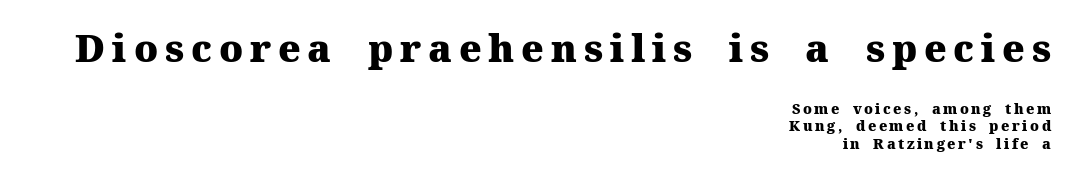
The string is rendered with underlining switched off. Alignment: flush right. Do the characters align in a grid? No, the font is proportional. Line spacing here is normal. Unlike a clean sans, this face finishes its strokes with serifs.
